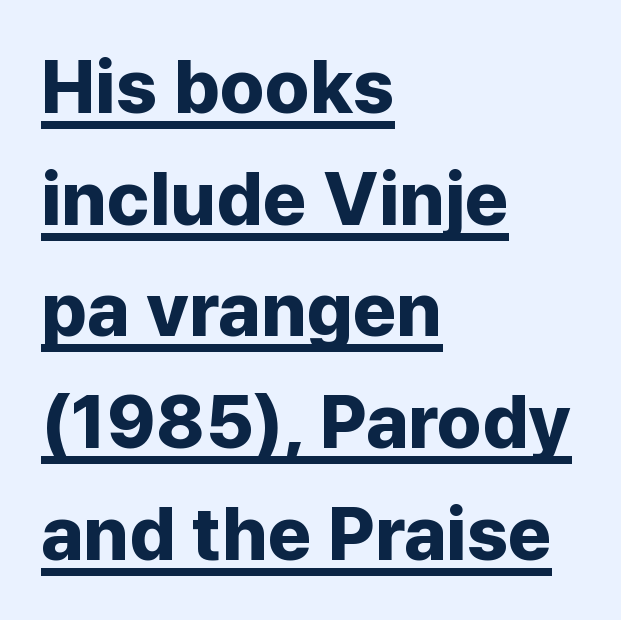
{"serif": "no", "italic": "no", "bold": "yes", "weight": "bold", "width": "normal", "stroke_contrast": "low", "x_height": "medium", "monospaced": "no", "underline": "yes", "align": "left", "line_spacing": "normal", "line_spacing_ratio": 1.49, "letter_spacing": "normal", "letter_spacing_em": 0.0, "glyph_px": 75}
